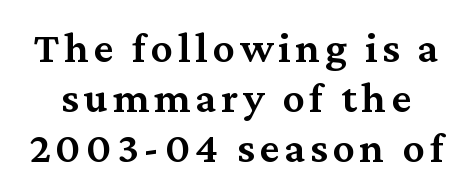
Q: Is the text bold? A: Semi-bold.
Q: Is the text italic (slanted)? A: No, it is upright.
Q: Is the typeface a serif or a sans-serif typeface? A: Serif.
Q: Is the text underlined? A: No.
Q: Is the spacing between lines tight, normal or loose? A: Tight.
Q: Width (condensed, normal, or wide)? A: Normal.
Q: Stroke contrast? A: Medium.
Q: x-height? A: Medium.
Q: Monospaced? A: No.
